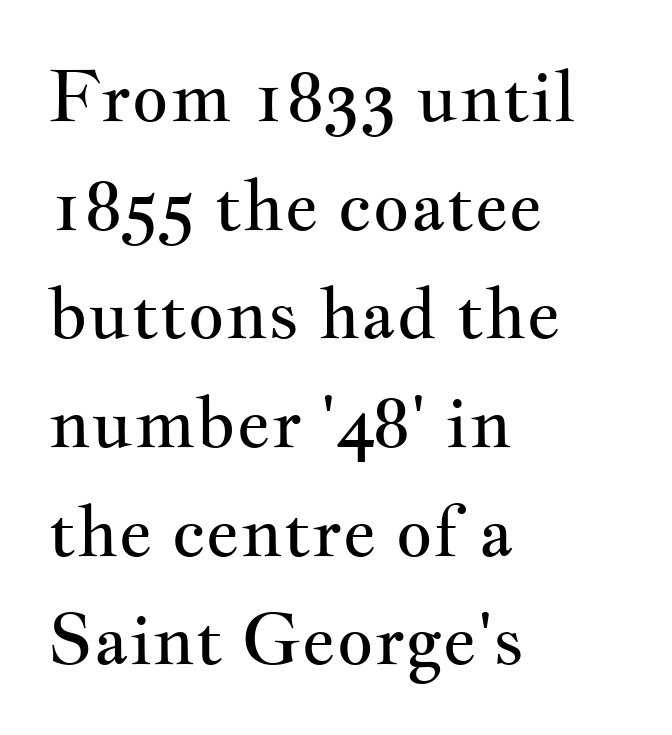
{"serif": "yes", "italic": "no", "bold": "no", "weight": "regular", "width": "wide", "stroke_contrast": "medium", "x_height": "small", "monospaced": "no", "underline": "no", "align": "left", "line_spacing": "normal", "line_spacing_ratio": 1.53, "letter_spacing": "normal", "letter_spacing_em": 0.0, "glyph_px": 71}
